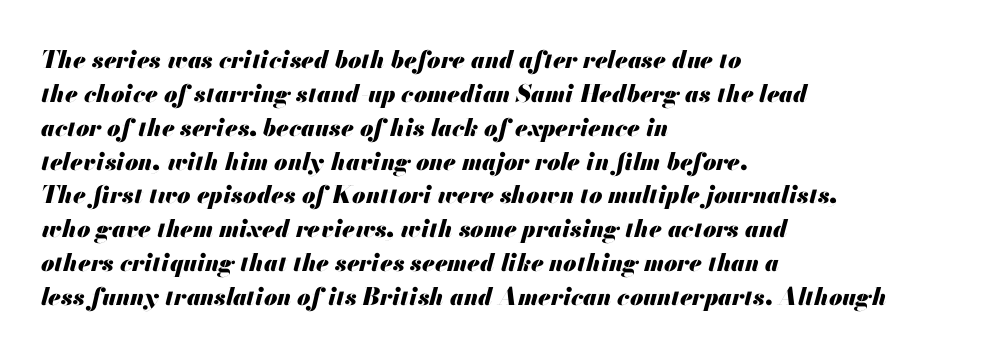
{"italic": "yes", "lean": "right", "slant_degrees": 13, "bold": "yes", "underline": "no", "align": "left", "line_spacing": "normal", "line_spacing_ratio": 1.41, "letter_spacing": "normal", "letter_spacing_em": 0.0, "glyph_px": 24}
